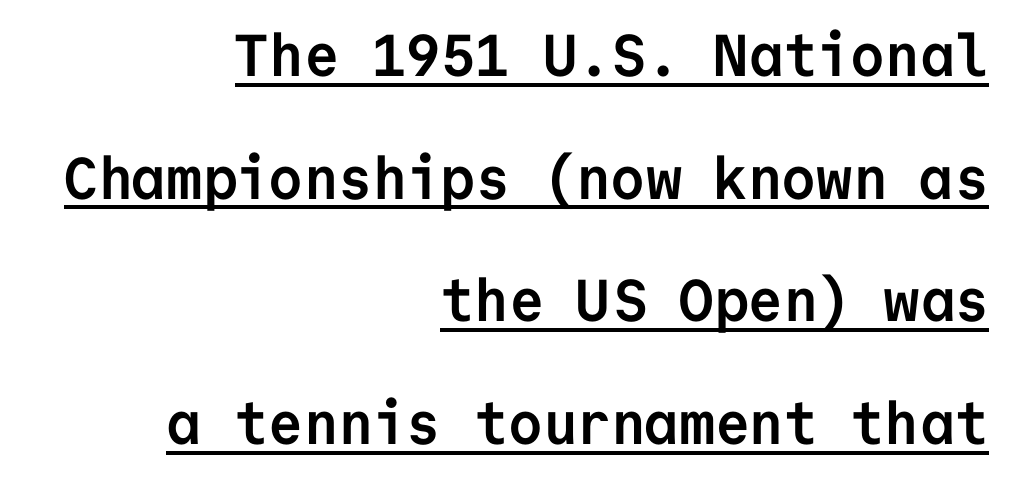
{"serif": "no", "italic": "no", "bold": "yes", "weight": "semibold", "width": "normal", "stroke_contrast": "low", "x_height": "medium", "monospaced": "yes", "underline": "yes", "align": "right", "line_spacing": "loose", "line_spacing_ratio": 2.08, "letter_spacing": "normal", "letter_spacing_em": 0.0, "glyph_px": 59}
